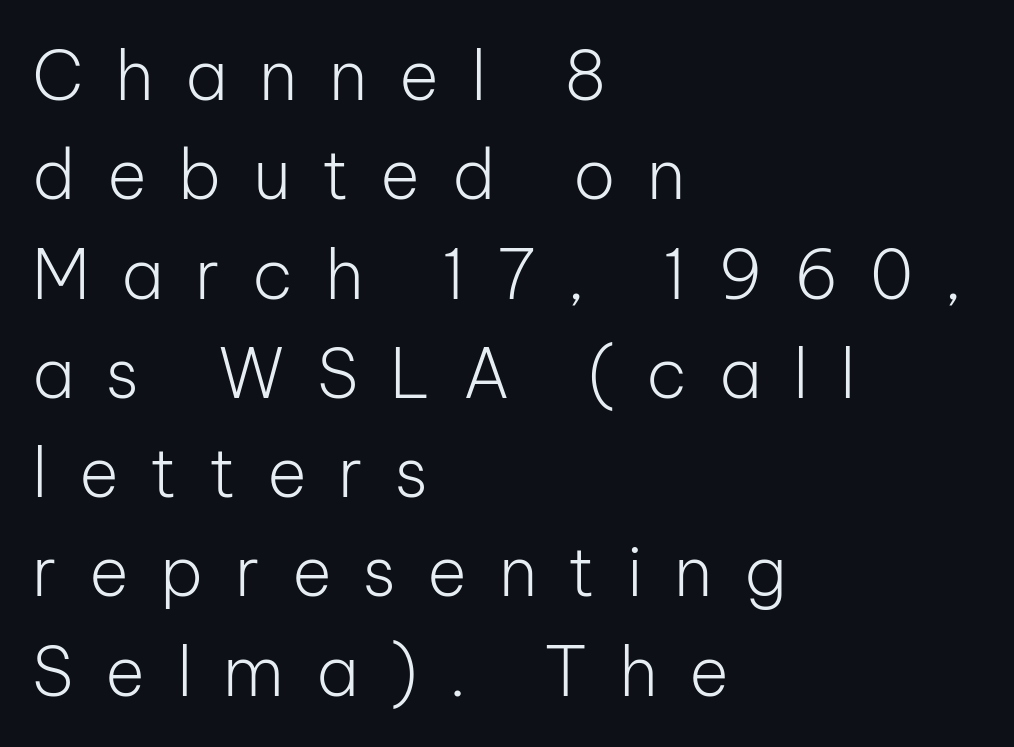
Q: Is the text bold? A: No.
Q: Is the text italic (slanted)? A: No, it is upright.
Q: Is the typeface a serif or a sans-serif typeface? A: Sans-serif.
Q: Is the text underlined? A: No.
Q: How is the paragraph aligned? A: Left-aligned.
Q: Is the spacing between letters normal or unusually wide? A: Unusually wide.
Q: Is the spacing between lines tight, normal or loose? A: Normal.
Q: Width (condensed, normal, or wide)? A: Normal.
Q: Stroke contrast? A: Low.
Q: x-height? A: Medium.
Q: Monospaced? A: No.
